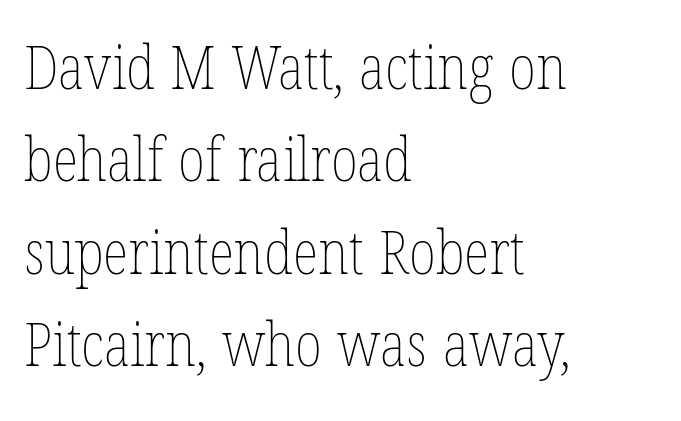
Q: Is the text bold? A: No.
Q: Is the text italic (slanted)? A: No, it is upright.
Q: Is the text underlined? A: No.
Q: How is the paragraph aligned? A: Left-aligned.
Q: Is the spacing between letters normal or unusually wide? A: Normal.
Q: Is the spacing between lines tight, normal or loose? A: Normal.
Q: Width (condensed, normal, or wide)? A: Condensed.
Q: Stroke contrast? A: Low.
Q: x-height? A: Medium.
Q: Monospaced? A: No.
